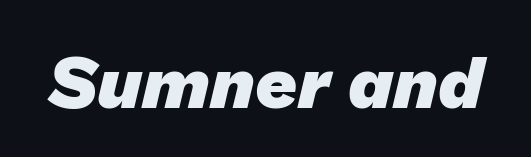
{"serif": "no", "bold": "yes", "weight": "heavy", "width": "normal", "stroke_contrast": "low", "x_height": "medium", "monospaced": "no", "underline": "no", "letter_spacing": "normal", "letter_spacing_em": 0.0, "glyph_px": 73}
